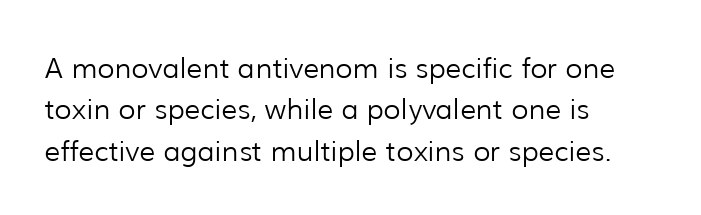
The image shows 28 px light sans-serif type, upright; set left-aligned, normal line spacing (1.48x), normal letter spacing, not underlined; low stroke contrast and a medium x-height.
